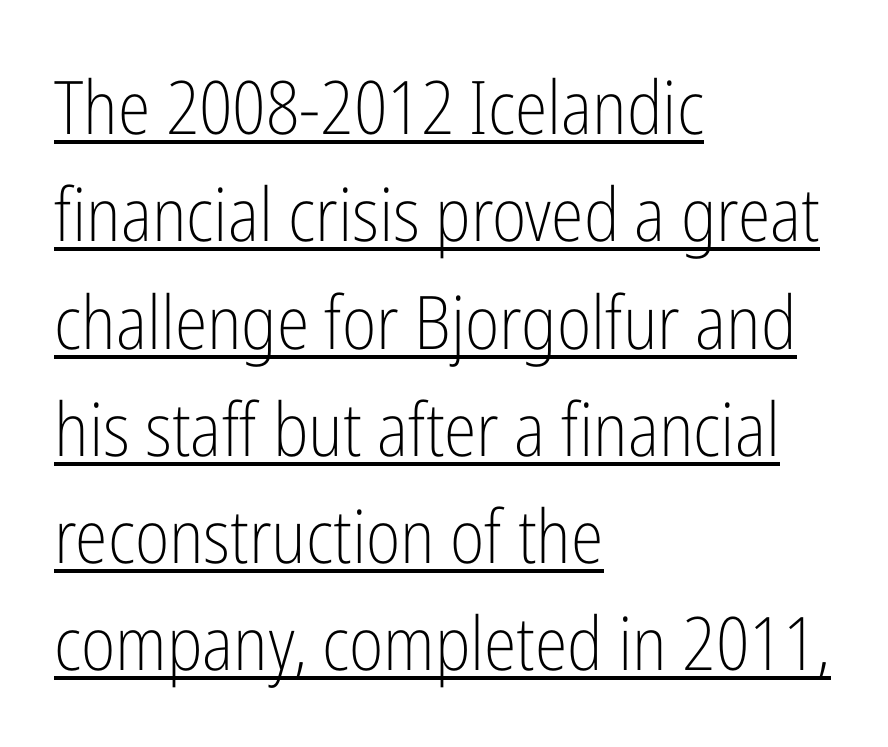
{"serif": "no", "italic": "no", "bold": "no", "weight": "light", "width": "condensed", "stroke_contrast": "low", "x_height": "medium", "monospaced": "no", "underline": "yes", "align": "left", "line_spacing": "normal", "line_spacing_ratio": 1.45, "letter_spacing": "normal", "letter_spacing_em": 0.0, "glyph_px": 74}
